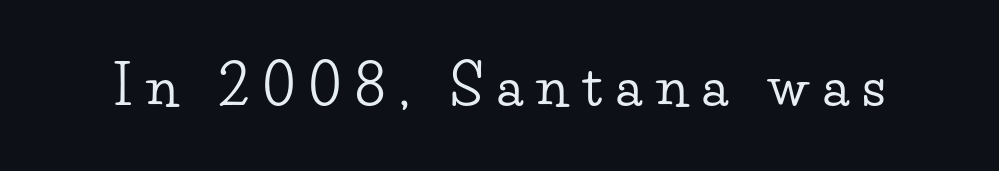
Q: Is the text italic (slanted)? A: No, it is upright.
Q: Is the typeface a serif or a sans-serif typeface? A: Serif.
Q: Is the text underlined? A: No.
Q: Is the spacing between letters normal or unusually wide? A: Unusually wide.
Q: Width (condensed, normal, or wide)? A: Wide.
Q: Stroke contrast? A: Low.
Q: x-height? A: Small.
Q: Monospaced? A: No.
